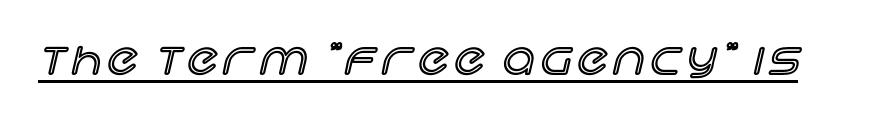
The image shows 44 px text type; set underlined; a large x-height.
